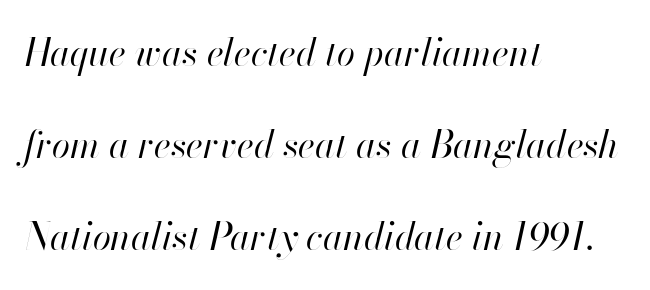
The rendering uses natural spacing where letterforms have individual widths. Leftover space on each line is placed entirely after the last word. The line-height multiplier appears high, well above default. Compared with ordinary roman type, these characters are visibly tilted. Each row of text sits above clean, open space. Compared with typical body copy, the letter spacing here is the same.
